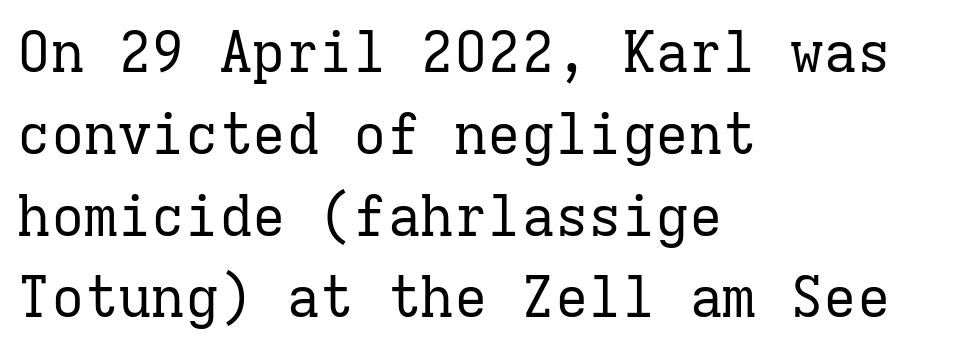
Lines of text with bare space underneath. Reading down the block, your eye returns to a fixed left position each line. Heaviness? Minimal to ordinary, like unemphasized prose. You could count columns in this text — the font is strictly monospaced.
